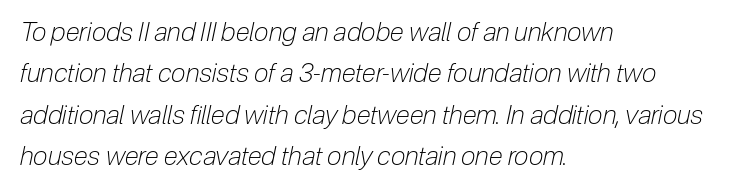
{"italic": "yes", "lean": "right", "slant_degrees": 12, "bold": "no", "underline": "no", "align": "left", "line_spacing": "normal", "line_spacing_ratio": 1.59, "letter_spacing": "normal", "letter_spacing_em": 0.0, "glyph_px": 26}
